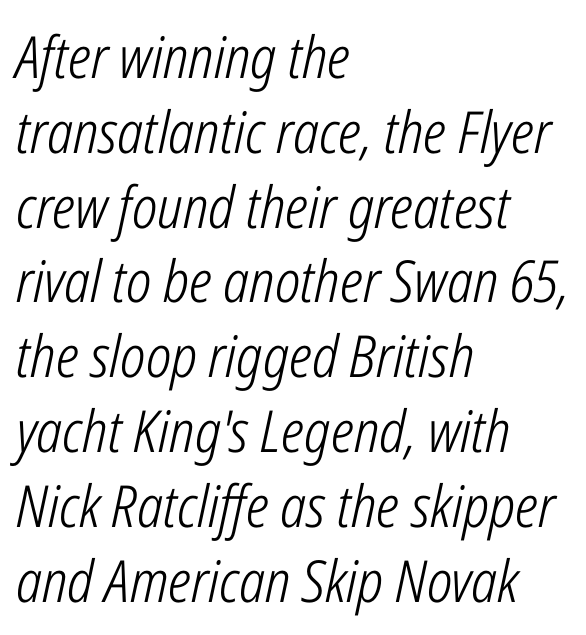
{"italic": "yes", "lean": "right", "slant_degrees": 12, "bold": "no", "weight": "light", "width": "condensed", "stroke_contrast": "low", "x_height": "medium", "monospaced": "no", "underline": "no", "align": "left", "line_spacing": "normal", "line_spacing_ratio": 1.29, "letter_spacing": "normal", "letter_spacing_em": 0.0, "glyph_px": 58}
